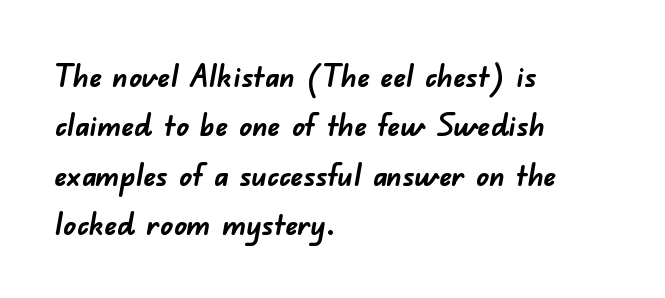
The image shows 31 px semibold sans-serif type; set left-aligned, normal line spacing (1.59x), normal letter spacing, not underlined; low stroke contrast and a small x-height.
